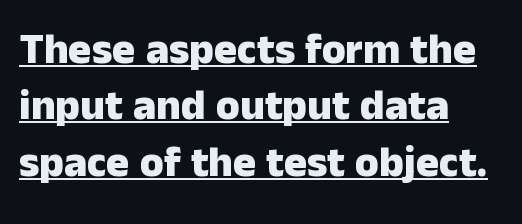
The image shows 43 px heavy sans-serif type, upright; set left-aligned, normal line spacing (1.31x), normal letter spacing, underlined; low stroke contrast and a medium x-height.
